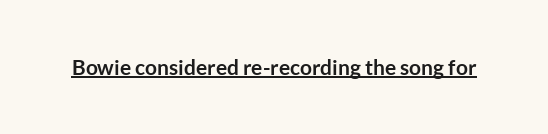
The image shows 21 px bold type, upright; set normal letter spacing, underlined.
